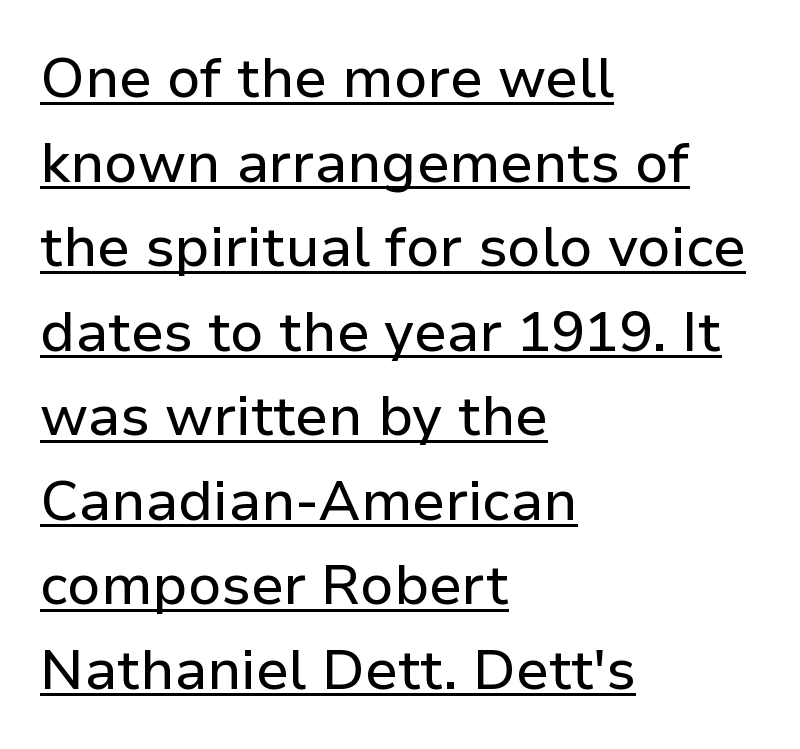
The image shows 56 px sans-serif type, upright; set left-aligned, normal line spacing (1.51x), normal letter spacing, underlined; low stroke contrast and a medium x-height.
